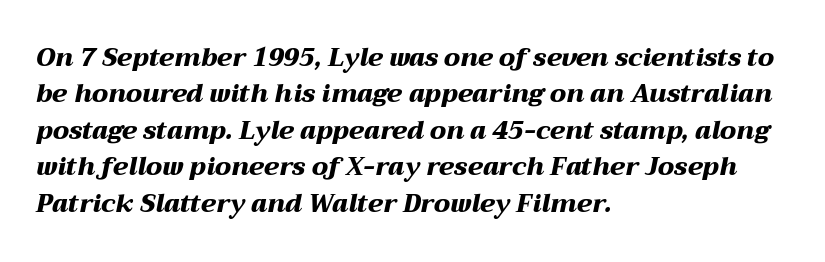
{"italic": "yes", "lean": "right", "slant_degrees": 12, "bold": "yes", "underline": "no", "align": "left", "line_spacing": "normal", "line_spacing_ratio": 1.46, "letter_spacing": "normal", "letter_spacing_em": 0.0, "glyph_px": 25}
